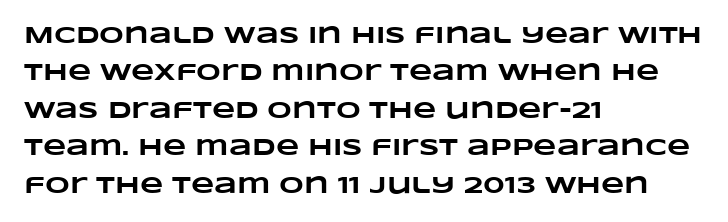
Leading: standard. Plenty of ink on the page — the face is bold. Letter spacing: default. These lines stack with their left ends in a neat column.
